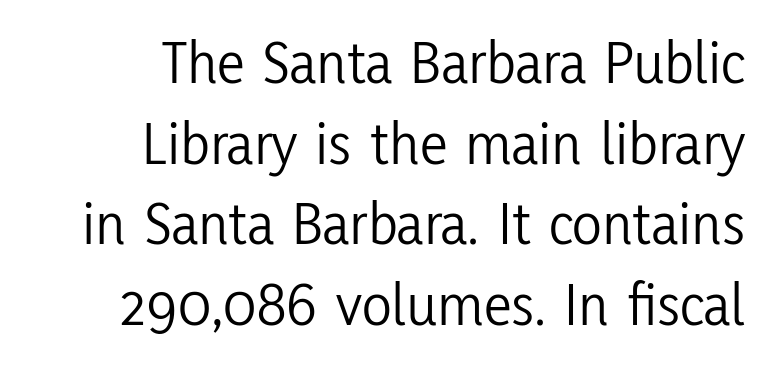
{"serif": "no", "italic": "no", "bold": "no", "weight": "light", "width": "condensed", "stroke_contrast": "low", "x_height": "medium", "monospaced": "no", "underline": "no", "align": "right", "line_spacing": "normal", "line_spacing_ratio": 1.3, "letter_spacing": "normal", "letter_spacing_em": 0.0, "glyph_px": 62}
